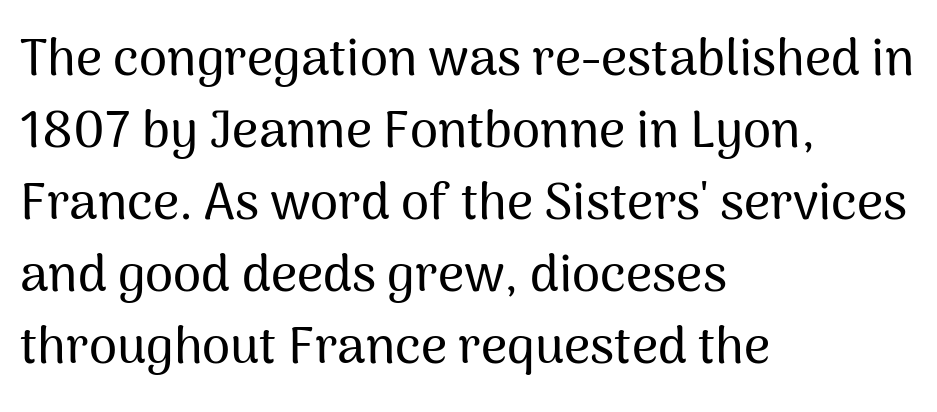
{"serif": "no", "italic": "no", "width": "normal", "stroke_contrast": "medium", "x_height": "medium", "monospaced": "no", "underline": "no", "align": "left", "line_spacing": "normal", "line_spacing_ratio": 1.41, "letter_spacing": "normal", "letter_spacing_em": 0.0, "glyph_px": 51}
